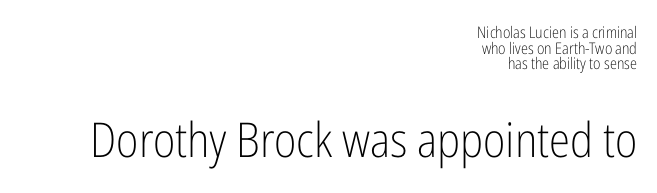
This block would grow much taller if given ordinary leading; it's compressed now. Classification — sans serif. Characters follow at the spacing the type designer built in. Tall strokes in this sample are plumb rather than angled.
